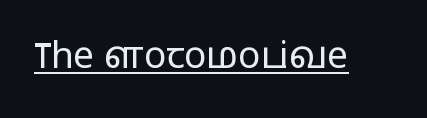
If you drew a line through each stem, it would be perfectly vertical. Letter spacing: default. Looks like regular typesetting: each glyph gets only the width it needs. Is the type heavy? It reads as light-to-regular instead.
